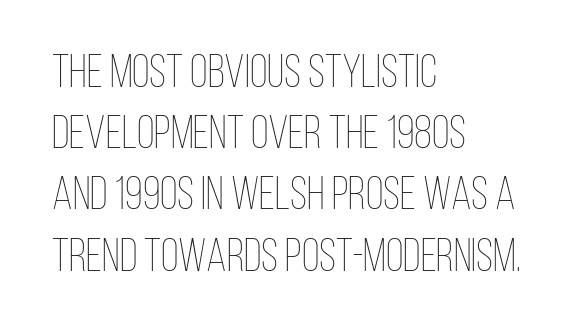
Nope, not italic — everything's standing straight. Horizontal alignment here is leftward, the default for most running prose. A typesetter would call this leading conventional body-copy spacing. No letter is thick-stroked: the sample isn't bold.
